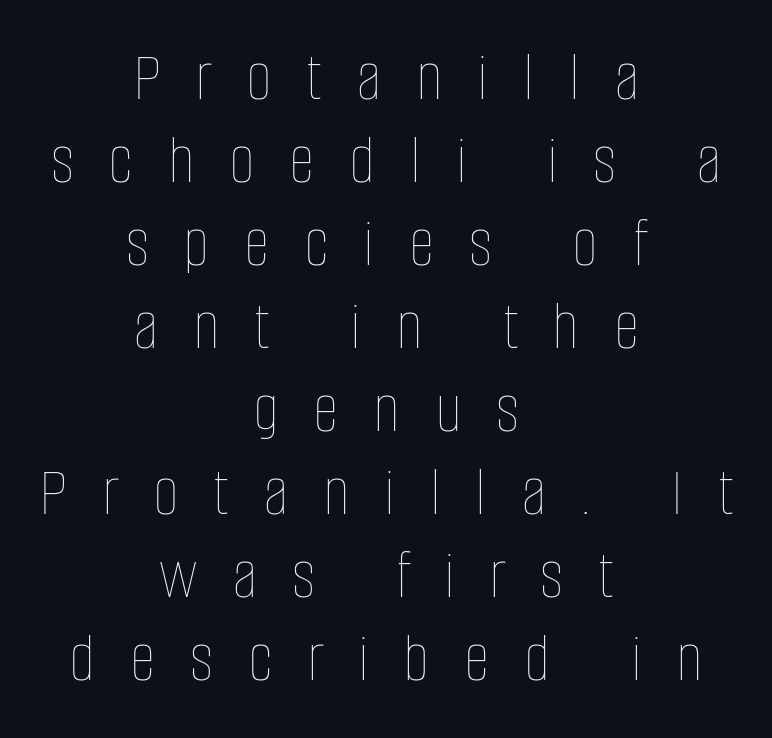
If you folded the block vertically in half, each line would mirror itself in length. Do the characters align in a grid? No, the font is proportional. Honestly, the letter spacing is so wide it's the main thing you notice. This sample uses an upright cut, with every glyph sitting square on the baseline. Stems and bowls with no extra thickness — not bold.
